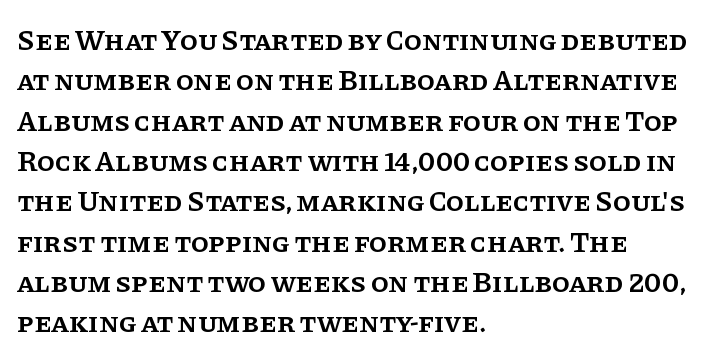
The image shows 29 px semibold serif type, upright; set left-aligned, normal line spacing (1.39x), normal letter spacing, not underlined; low stroke contrast and a large x-height.
